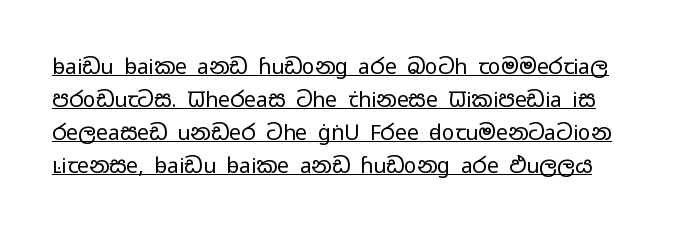
It's the straight-up-and-down kind of type. Letter spacing: default. Each line of the rendering has a horizontal stroke beneath the glyphs. Honestly, the row spacing looks completely unremarkable. The face looks like a standard text weight, possibly lighter.
